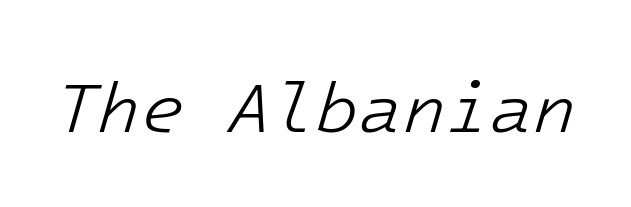
{"italic": "yes", "lean": "right", "slant_degrees": 16, "bold": "no", "weight": "light", "width": "normal", "stroke_contrast": "low", "x_height": "medium", "monospaced": "yes", "underline": "no", "letter_spacing": "normal", "letter_spacing_em": 0.0, "glyph_px": 71}
